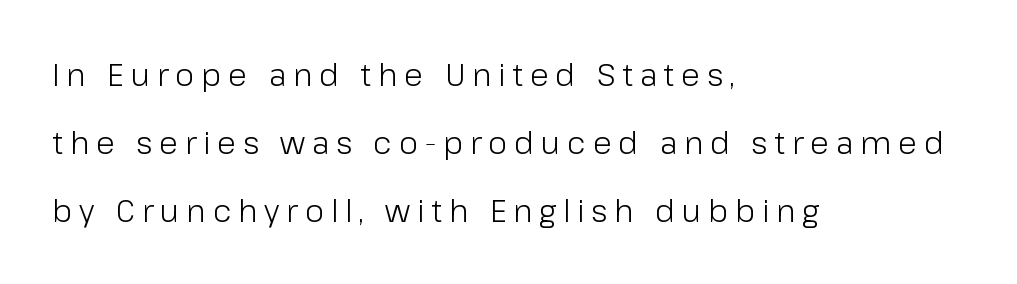
The image shows 31 px light sans-serif type, upright; set left-aligned, loose line spacing (2.2x), unusually wide letter spacing (+0.22 em), not underlined; low stroke contrast and a medium x-height.
